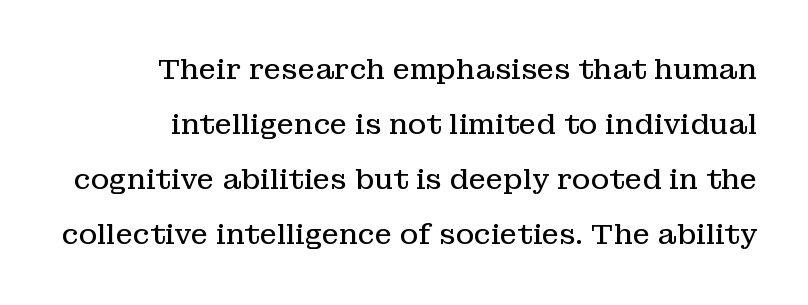
{"serif": "yes", "italic": "no", "bold": "no", "weight": "regular", "width": "normal", "stroke_contrast": "low", "x_height": "medium", "monospaced": "no", "underline": "no", "align": "right", "line_spacing": "loose", "line_spacing_ratio": 1.97, "letter_spacing": "normal", "letter_spacing_em": 0.0, "glyph_px": 28}
